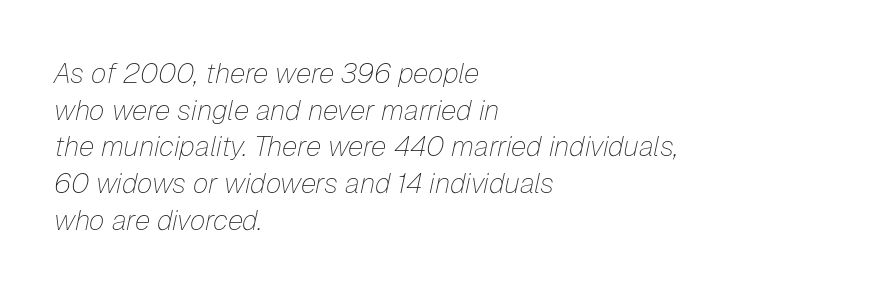
Q: Is the text bold? A: No.
Q: Is the text italic (slanted)? A: Yes, it leans right by about 12 degrees.
Q: Is the text underlined? A: No.
Q: How is the paragraph aligned? A: Left-aligned.
Q: Is the spacing between letters normal or unusually wide? A: Normal.
Q: Is the spacing between lines tight, normal or loose? A: Normal.
Q: Width (condensed, normal, or wide)? A: Normal.
Q: Stroke contrast? A: Low.
Q: x-height? A: Medium.
Q: Monospaced? A: No.
